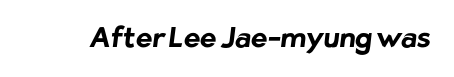
The image shows 28 px bold sans-serif type; set normal letter spacing, not underlined; low stroke contrast and a medium x-height.
